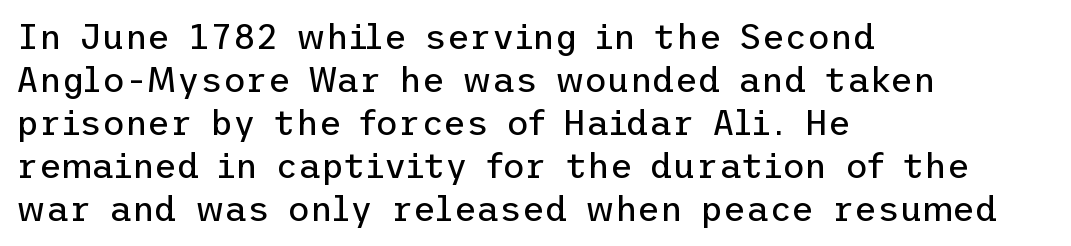
The image shows 35 px regular-weight sans-serif type, upright; set left-aligned, line spacing 1.23x, normal letter spacing, not underlined; low stroke contrast and a medium x-height.
